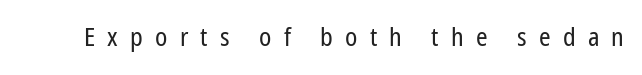
Words appear elongated and porous because spacing is wide. A clean baseline with only descenders dipping below it. The characters are drawn with everyday or finer stroke widths. A typesetter would mark this as roman, not italic.
